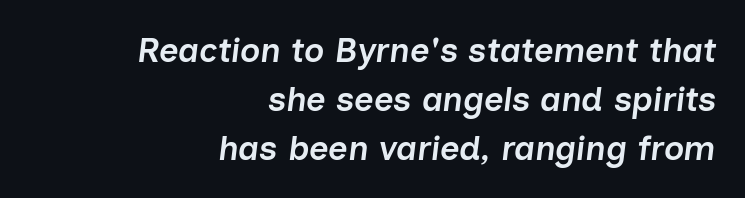
{"italic": "yes", "lean": "right", "slant_degrees": 7, "bold": "semi", "weight": "semibold", "width": "normal", "stroke_contrast": "low", "x_height": "medium", "monospaced": "no", "underline": "no", "align": "right", "line_spacing": "normal", "line_spacing_ratio": 1.44, "letter_spacing": "normal", "letter_spacing_em": 0.0, "glyph_px": 34}
